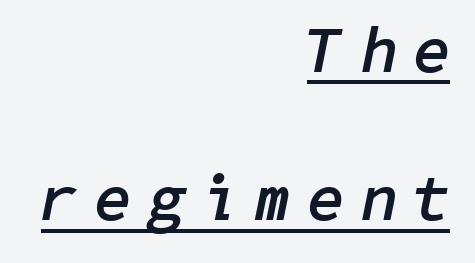
Q: Is the text bold? A: Yes.
Q: Is the text italic (slanted)? A: Yes, it leans right by about 11 degrees.
Q: Is the text underlined? A: Yes.
Q: How is the paragraph aligned? A: Right-aligned.
Q: Is the spacing between letters normal or unusually wide? A: Unusually wide.
Q: Is the spacing between lines tight, normal or loose? A: Loose.
Q: Width (condensed, normal, or wide)? A: Normal.
Q: Stroke contrast? A: Low.
Q: x-height? A: Medium.
